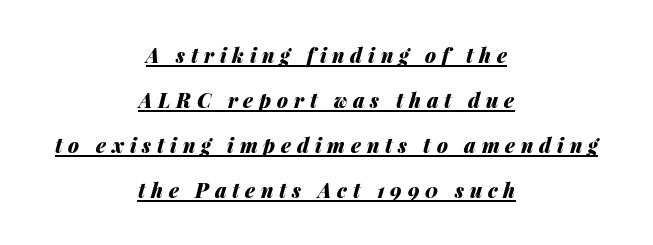
Rows of type keep a wide berth in the vertical direction. Inter-character spacing is expanded well beyond the font's built-in metrics. Descenders here cross a horizontal rule under the line. Would a proofreader flag this as italicized? Yes. Line starts and ends both wander, symmetrically. Each glyph is drawn with heavy, bold strokes.
